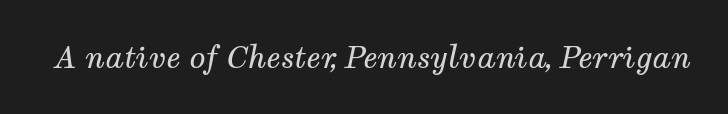
{"serif": "yes", "italic": "yes", "lean": "right", "slant_degrees": 12, "bold": "no", "weight": "regular", "width": "normal", "stroke_contrast": "medium", "x_height": "medium", "monospaced": "no", "underline": "no", "letter_spacing": "normal", "letter_spacing_em": 0.0, "glyph_px": 30}
